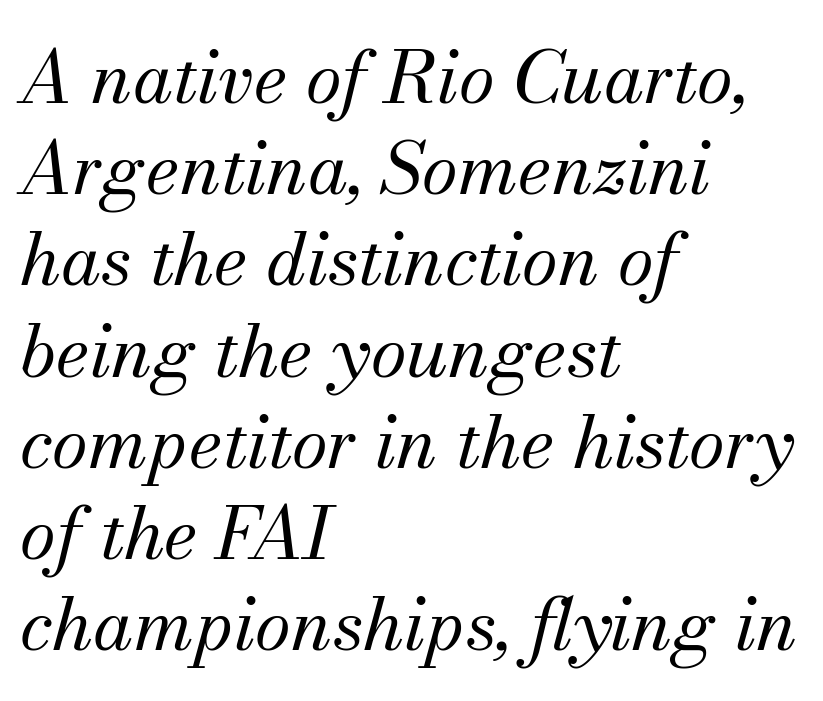
The rendering keeps characters at their native spacing. A normal amount of white space separates one row of letters from the next. The weight tops out at a normal text grade. Varying glyph widths throughout — classic text-font behaviour. Yep, those are serifs on the letters. The typography opts for an oblique posture over an upright one.
